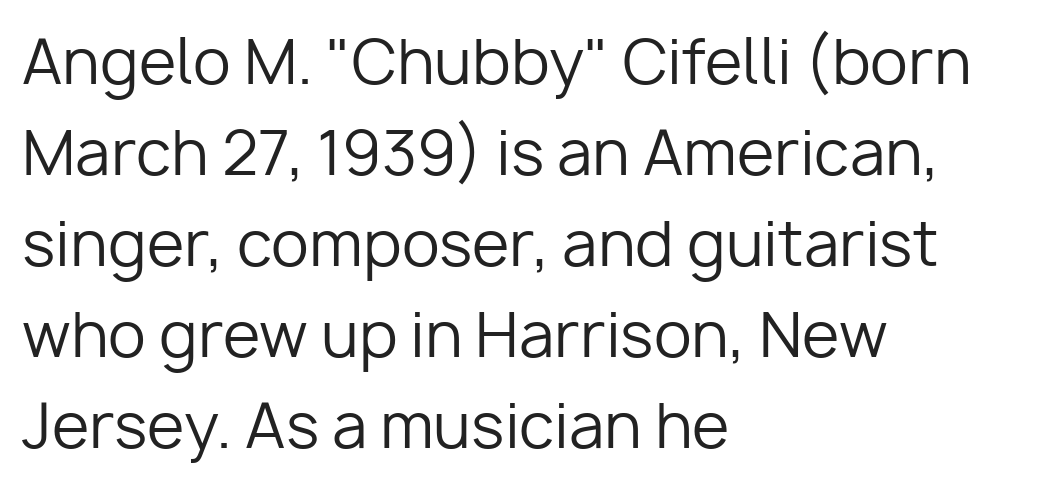
{"serif": "no", "italic": "no", "bold": "no", "weight": "regular", "width": "normal", "stroke_contrast": "low", "x_height": "medium", "monospaced": "no", "underline": "no", "align": "left", "line_spacing": "normal", "line_spacing_ratio": 1.49, "letter_spacing": "normal", "letter_spacing_em": 0.0, "glyph_px": 61}
